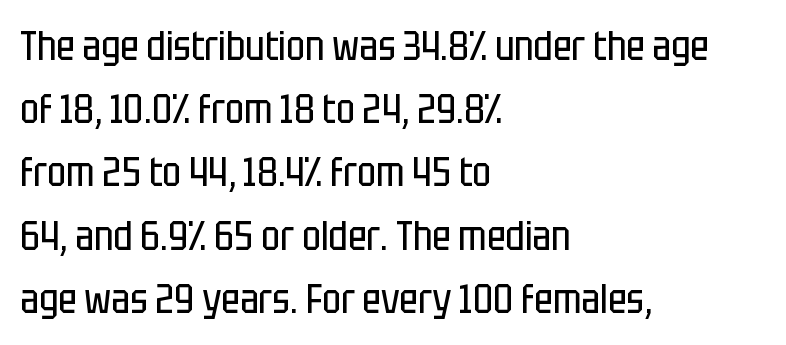
{"serif": "no", "italic": "no", "bold": "no", "weight": "regular", "width": "condensed", "stroke_contrast": "low", "x_height": "large", "monospaced": "no", "underline": "no", "align": "left", "line_spacing": "normal", "line_spacing_ratio": 1.58, "letter_spacing": "normal", "letter_spacing_em": 0.0, "glyph_px": 40}
